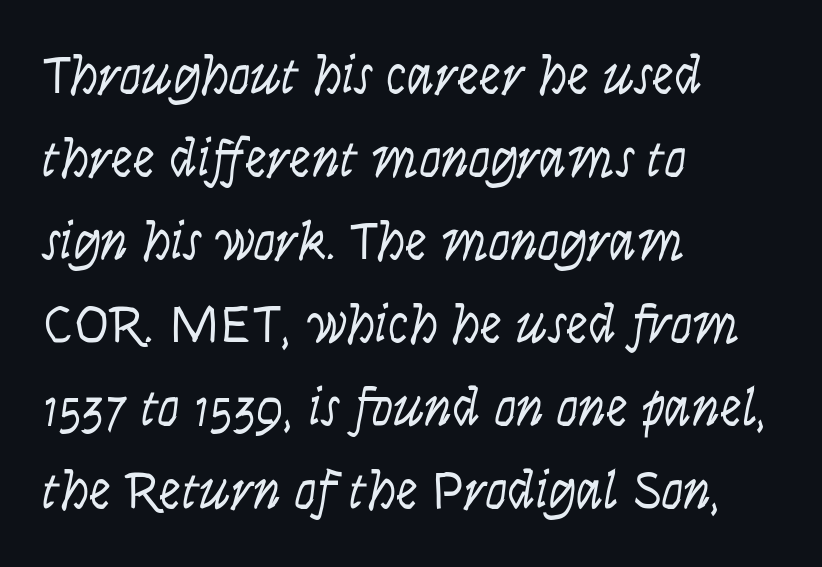
The image shows 55 px light, condensed sans-serif type; set left-aligned, normal line spacing (1.51x), normal letter spacing, not underlined; low stroke contrast and a large x-height.
